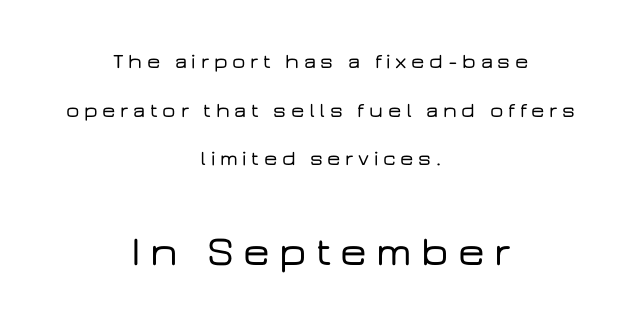
Q: Is the text italic (slanted)? A: No, it is upright.
Q: Is the typeface a serif or a sans-serif typeface? A: Sans-serif.
Q: Is the text underlined? A: No.
Q: How is the paragraph aligned? A: Centered.
Q: Is the spacing between letters normal or unusually wide? A: Unusually wide.
Q: Is the spacing between lines tight, normal or loose? A: Loose.
Q: Which block of text is set in a larger size, the first (top) or the second (bottom)? A: The second (bottom) one.
Q: Width (condensed, normal, or wide)? A: Wide.
Q: Stroke contrast? A: Low.
Q: x-height? A: Medium.
Q: Monospaced? A: No.
